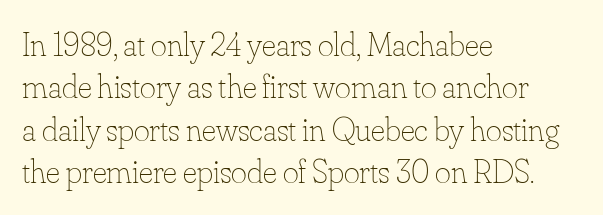
Q: Is the text bold? A: No.
Q: Is the text italic (slanted)? A: No, it is upright.
Q: Is the text underlined? A: No.
Q: How is the paragraph aligned? A: Left-aligned.
Q: Is the spacing between letters normal or unusually wide? A: Normal.
Q: Is the spacing between lines tight, normal or loose? A: Normal.
Q: Width (condensed, normal, or wide)? A: Normal.
Q: Stroke contrast? A: Low.
Q: x-height? A: Small.
Q: Monospaced? A: No.
